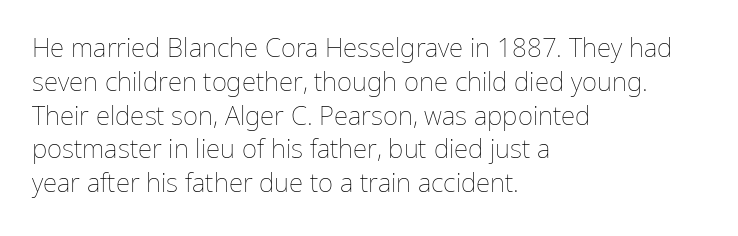
The image shows 26 px text type, upright; set left-aligned, normal line spacing (1.3x), normal letter spacing, not underlined.
